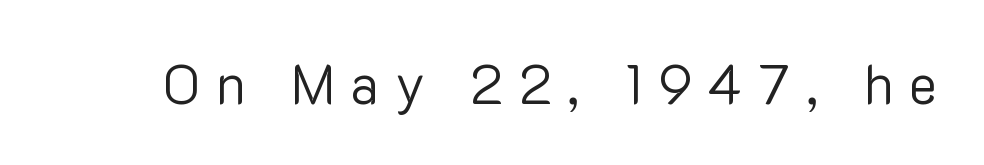
You could not count columns in this text — the font is proportionally spaced. The typography opts for an upright posture over an oblique one. The strip under each line holds only bare page. Stroke terminals: plain, sans-serif. The tracking reads as deliberately expanded to a designer's eye.
